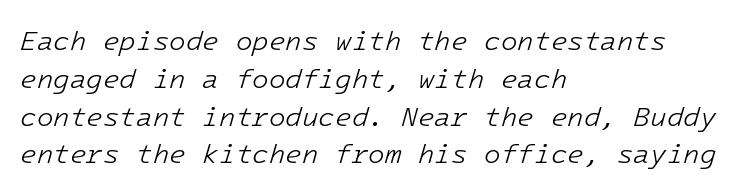
Q: Is the text bold? A: No.
Q: Is the text italic (slanted)? A: Yes, it leans right by about 16 degrees.
Q: Is the text underlined? A: No.
Q: How is the paragraph aligned? A: Left-aligned.
Q: Is the spacing between letters normal or unusually wide? A: Normal.
Q: Is the spacing between lines tight, normal or loose? A: Normal.
